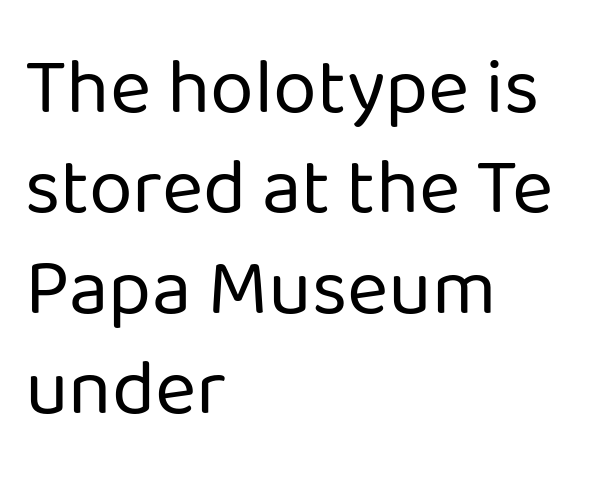
Q: Is the text bold? A: No.
Q: Is the text italic (slanted)? A: No, it is upright.
Q: Is the typeface a serif or a sans-serif typeface? A: Sans-serif.
Q: Is the text underlined? A: No.
Q: How is the paragraph aligned? A: Left-aligned.
Q: Is the spacing between letters normal or unusually wide? A: Normal.
Q: Is the spacing between lines tight, normal or loose? A: Normal.
Q: Width (condensed, normal, or wide)? A: Normal.
Q: Stroke contrast? A: Low.
Q: x-height? A: Medium.
Q: Monospaced? A: No.
